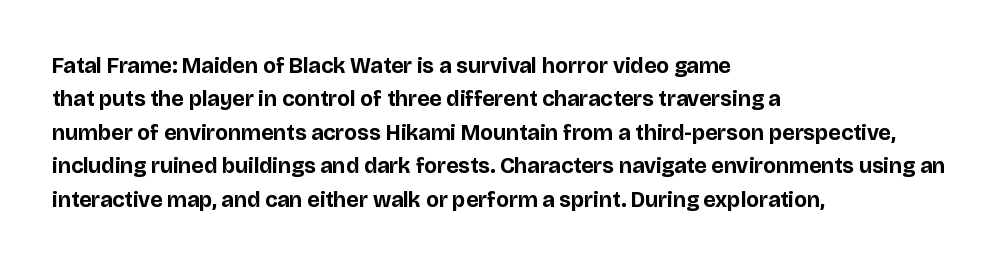
{"italic": "no", "bold": "yes", "underline": "no", "align": "left", "line_spacing": "normal", "line_spacing_ratio": 1.52, "letter_spacing": "normal", "letter_spacing_em": 0.0, "glyph_px": 22}
